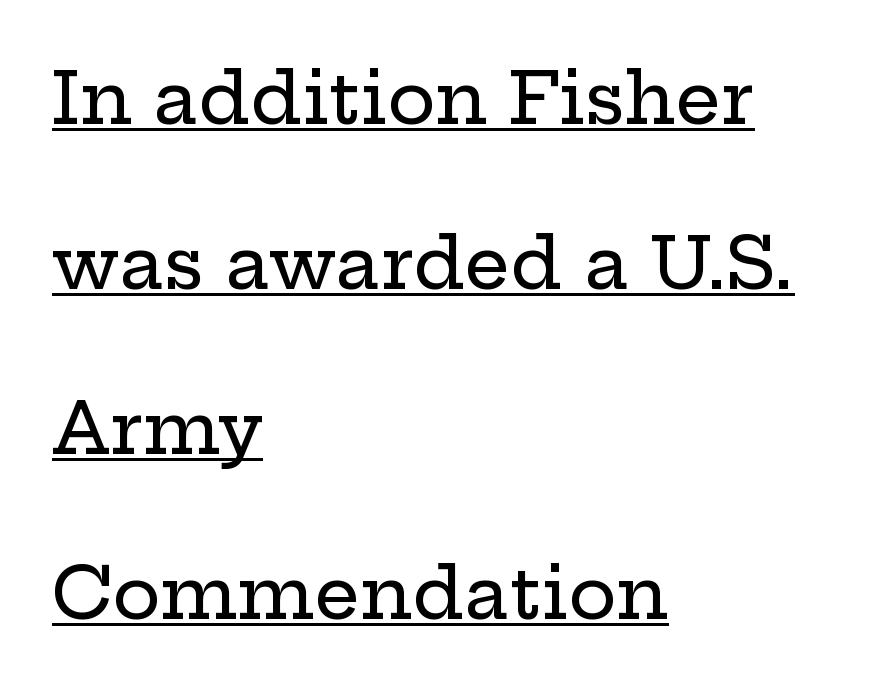
Caption: standard tracking, unaltered. The leading is generous, giving the passage an open texture. This is serif lettering, the kind often seen in printed books. This sample uses an upright cut, with every glyph sitting square on the baseline. The letters advance in unequal steps, a hallmark of proportional type.
